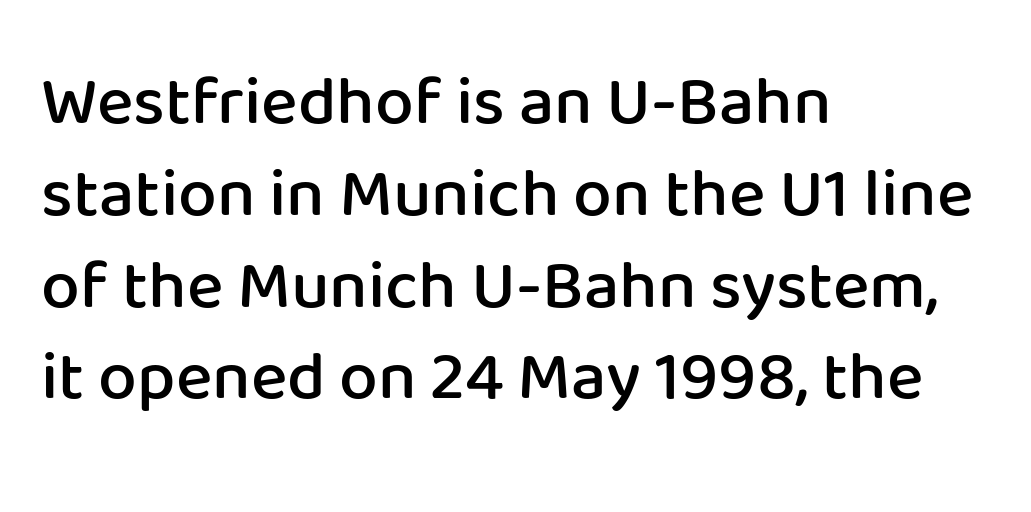
Caption: standard tracking, unaltered. This sample keeps an unexceptional amount of space between lines. Firm but not heavy-handed strokes: this text is semibold. Rule under the text: the space is simply empty.
